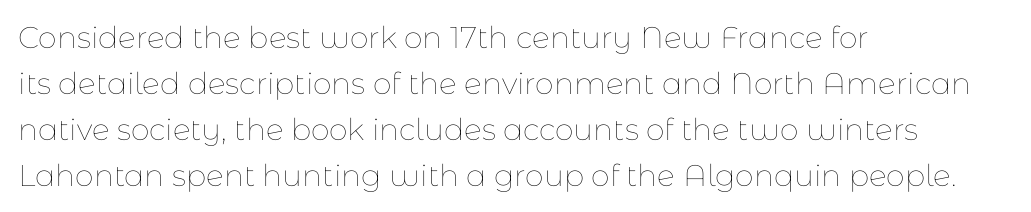
{"italic": "no", "bold": "no", "weight": "thin", "width": "normal", "stroke_contrast": "low", "x_height": "medium", "monospaced": "no", "underline": "no", "align": "left", "line_spacing": "normal", "line_spacing_ratio": 1.53, "letter_spacing": "normal", "letter_spacing_em": 0.0, "glyph_px": 30}
